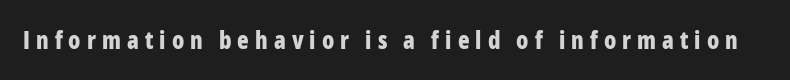
Underlining? Definitely not there. The axis of the letterforms is exactly vertical. Look at the stroke-to-counter ratio: heavy, a bold. What stands out about the letter spacing? Its width — letters are far apart.
